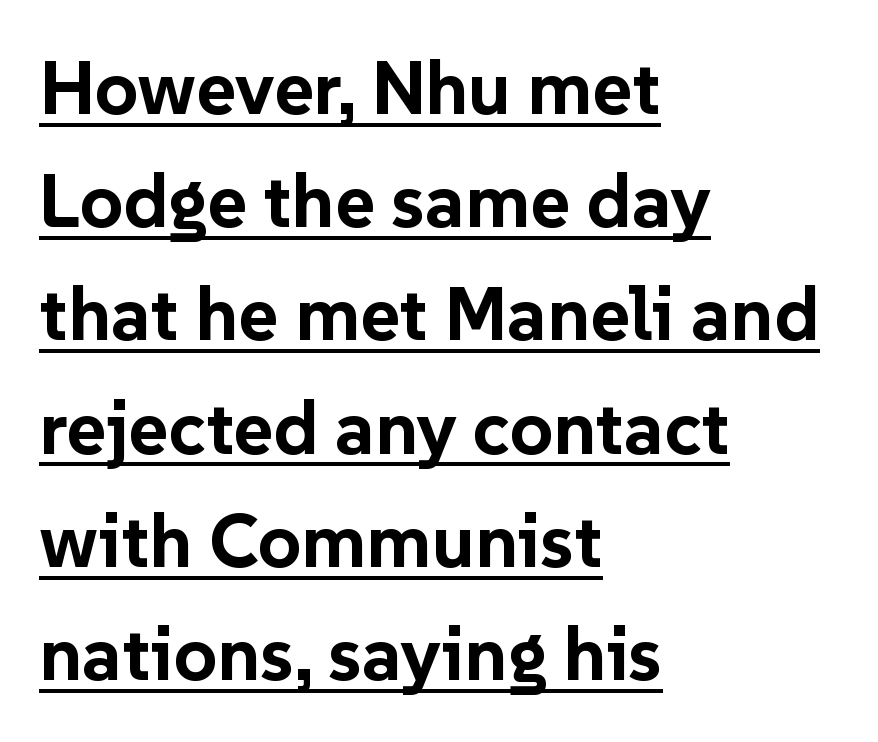
Q: Is the text bold? A: Yes.
Q: Is the text italic (slanted)? A: No, it is upright.
Q: Is the typeface a serif or a sans-serif typeface? A: Sans-serif.
Q: Is the text underlined? A: Yes.
Q: How is the paragraph aligned? A: Left-aligned.
Q: Is the spacing between letters normal or unusually wide? A: Normal.
Q: Is the spacing between lines tight, normal or loose? A: Normal.
Q: Width (condensed, normal, or wide)? A: Normal.
Q: Stroke contrast? A: Low.
Q: x-height? A: Medium.
Q: Monospaced? A: No.
